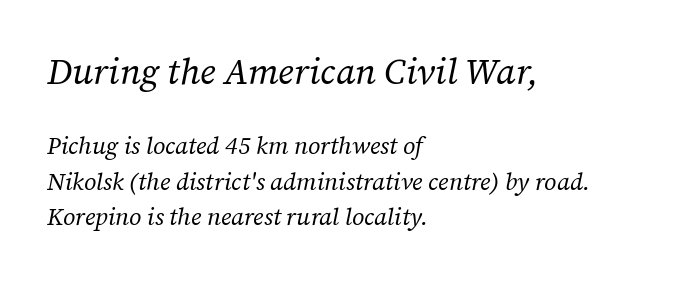
Q: Is the text bold? A: No.
Q: Is the text italic (slanted)? A: Yes, it leans right by about 12 degrees.
Q: Is the typeface a serif or a sans-serif typeface? A: Serif.
Q: Is the text underlined? A: No.
Q: How is the paragraph aligned? A: Left-aligned.
Q: Is the spacing between letters normal or unusually wide? A: Normal.
Q: Is the spacing between lines tight, normal or loose? A: Normal.
Q: Which block of text is set in a larger size, the first (top) or the second (bottom)? A: The first (top) one.
Q: Width (condensed, normal, or wide)? A: Normal.
Q: Stroke contrast? A: Low.
Q: x-height? A: Medium.
Q: Monospaced? A: No.
